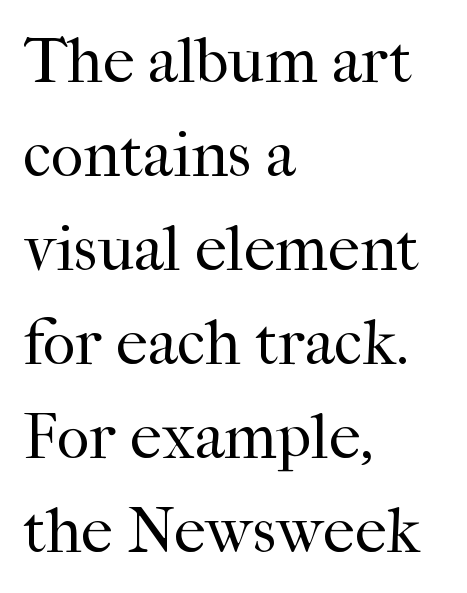
The image shows 64 px regular-weight serif type, upright; set left-aligned, normal line spacing (1.47x), normal letter spacing, not underlined; high stroke contrast and a medium x-height.
